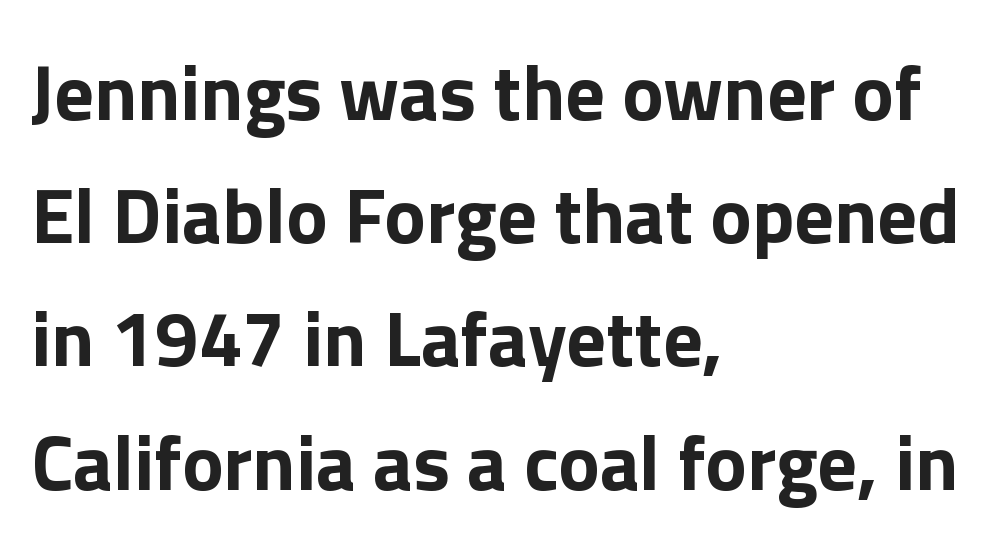
The passage shown is typeset with a sans-serif family. Proportional: the letters do not fall into vertical columns. Vertical spacing — default. The characters look thick and weighty, a clear bold. Words appear dense and cohesive because spacing is normal. The font's upright variant was chosen for this text.
